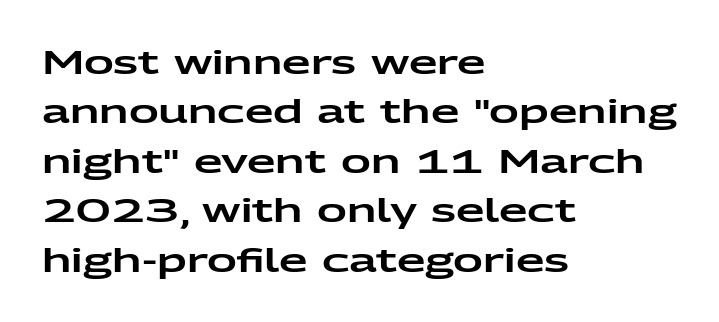
Q: Is the text italic (slanted)? A: No, it is upright.
Q: Is the typeface a serif or a sans-serif typeface? A: Sans-serif.
Q: Is the text underlined? A: No.
Q: How is the paragraph aligned? A: Left-aligned.
Q: Is the spacing between letters normal or unusually wide? A: Normal.
Q: Is the spacing between lines tight, normal or loose? A: Normal.
Q: Width (condensed, normal, or wide)? A: Wide.
Q: Stroke contrast? A: Low.
Q: x-height? A: Medium.
Q: Monospaced? A: No.
